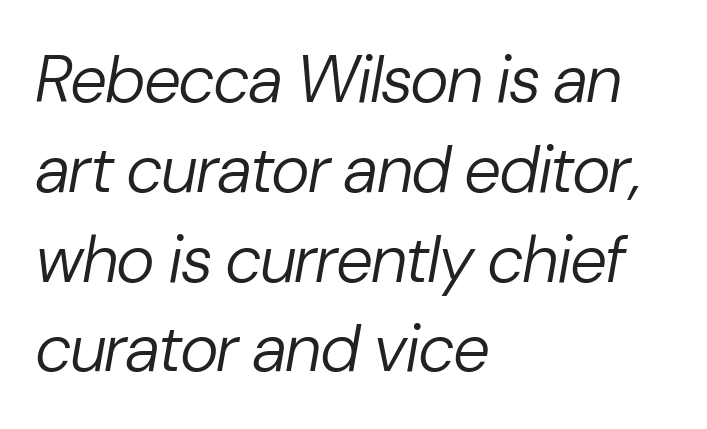
{"italic": "yes", "lean": "right", "slant_degrees": 10, "bold": "no", "weight": "regular", "width": "normal", "stroke_contrast": "low", "x_height": "medium", "monospaced": "no", "underline": "no", "align": "left", "line_spacing": "normal", "line_spacing_ratio": 1.36, "letter_spacing": "normal", "letter_spacing_em": 0.0, "glyph_px": 66}
